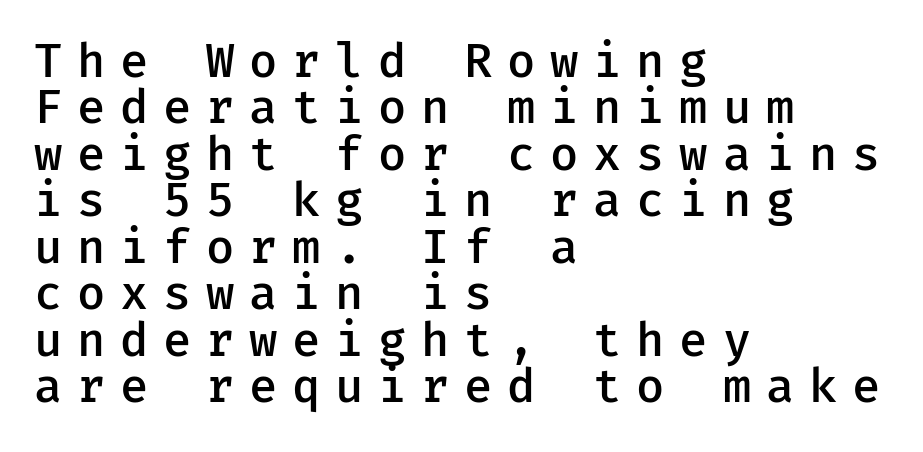
Line spacing here is tight. This is the regular roman posture of the typeface. Visually the block forms a straight wall on the left and a jagged coastline on the right. Each letter's strokes conclude bluntly, with no projecting serifs. The characters look somewhat weighty, a semibold short of true bold.
